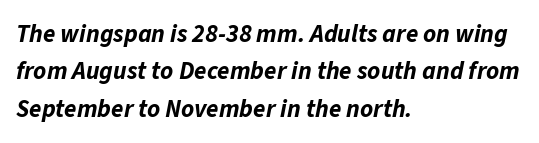
The image shows 25 px bold type, italic (leaning right); set left-aligned, normal line spacing (1.5x), normal letter spacing, not underlined.
